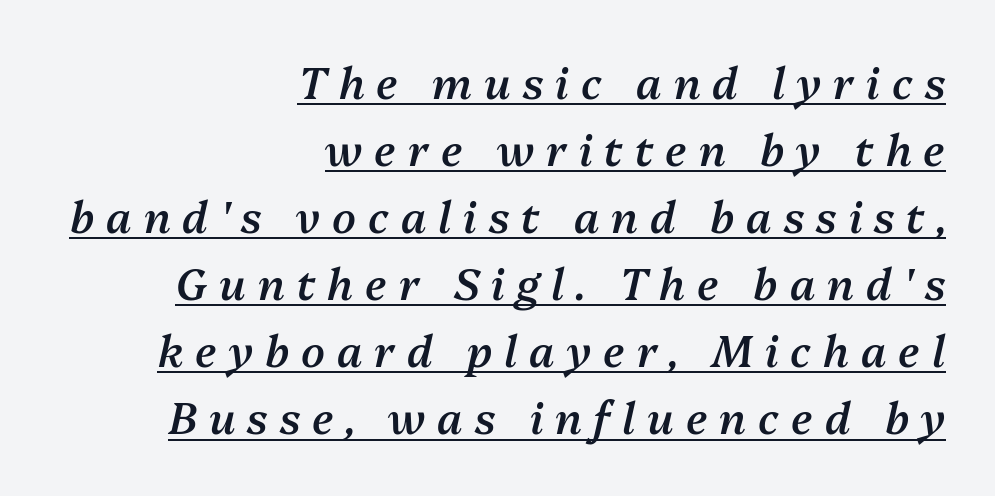
These lines are rendered in a variable-pitch font. A student would call this right alignment; a typographer would say flush right, rag left. The letters are spread apart with noticeably loose tracking. If you measured baseline to baseline, you'd find a middling distance.
